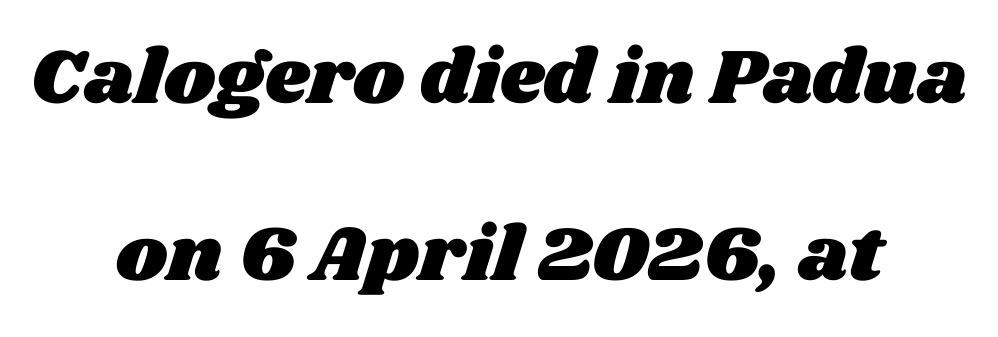
Q: Is the text underlined? A: No.
Q: How is the paragraph aligned? A: Centered.
Q: Is the spacing between letters normal or unusually wide? A: Normal.
Q: Is the spacing between lines tight, normal or loose? A: Loose.
Q: Width (condensed, normal, or wide)? A: Wide.
Q: Stroke contrast? A: Medium.
Q: x-height? A: Large.
Q: Monospaced? A: No.
